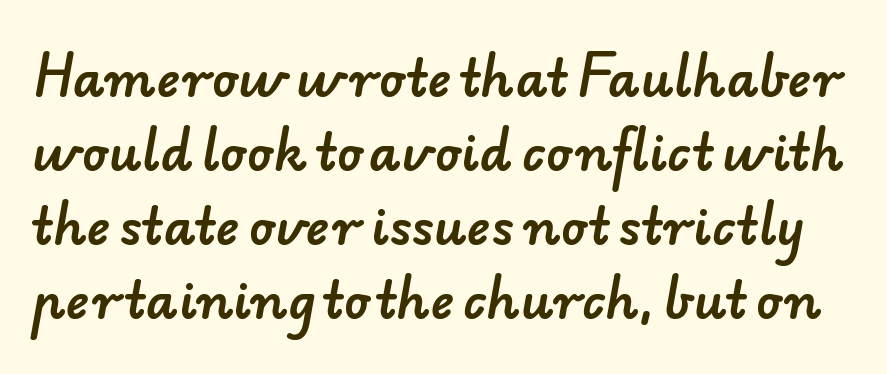
Q: Is the typeface a serif or a sans-serif typeface? A: Sans-serif.
Q: Is the text underlined? A: No.
Q: Is the spacing between letters normal or unusually wide? A: Normal.
Q: Is the spacing between lines tight, normal or loose? A: Normal.
Q: Width (condensed, normal, or wide)? A: Normal.
Q: Stroke contrast? A: Low.
Q: x-height? A: Small.
Q: Monospaced? A: No.
